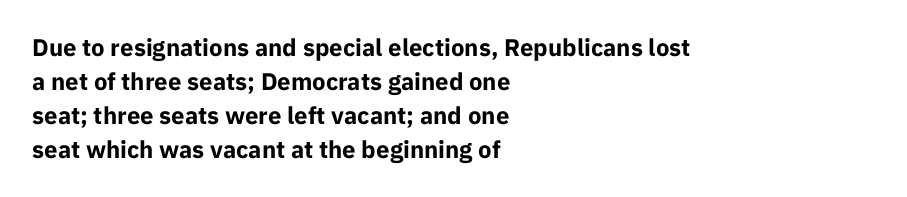
{"italic": "no", "bold": "yes", "underline": "no", "align": "left", "line_spacing": "normal", "line_spacing_ratio": 1.42, "letter_spacing": "normal", "letter_spacing_em": 0.0, "glyph_px": 24}
